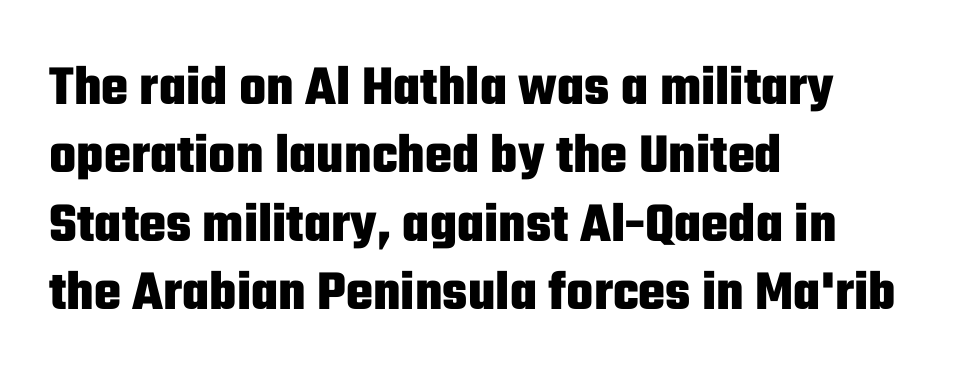
The image shows 57 px heavy, condensed sans-serif type, upright; set left-aligned, line spacing 1.2x, normal letter spacing, not underlined; low stroke contrast and a medium x-height.
